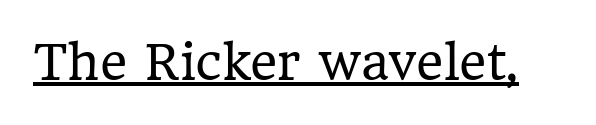
Old-style or modern, the face here clearly has serifs. The rendering uses natural spacing where letterforms have individual widths. The type is set solid horizontally, with unmodified tracking. Weight class: somewhere from thin through regular. Quick note: underline on. Vertical strokes here are truly vertical.
